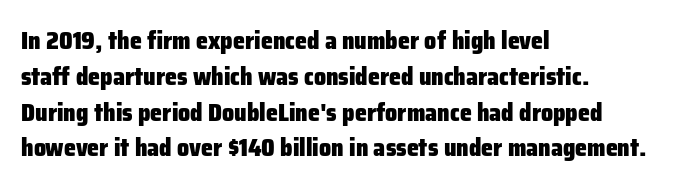
Q: Is the text bold? A: Yes.
Q: Is the text italic (slanted)? A: No, it is upright.
Q: Is the text underlined? A: No.
Q: How is the paragraph aligned? A: Left-aligned.
Q: Is the spacing between letters normal or unusually wide? A: Normal.
Q: Is the spacing between lines tight, normal or loose? A: Normal.
